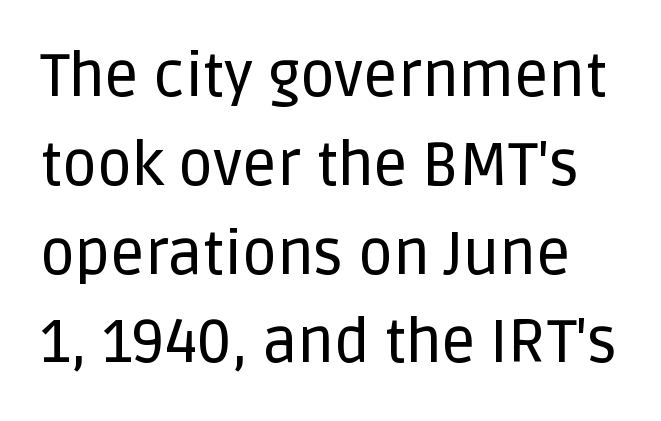
The image shows 60 px sans-serif type, upright; set normal line spacing (1.48x), normal letter spacing, not underlined; low stroke contrast and a large x-height.
